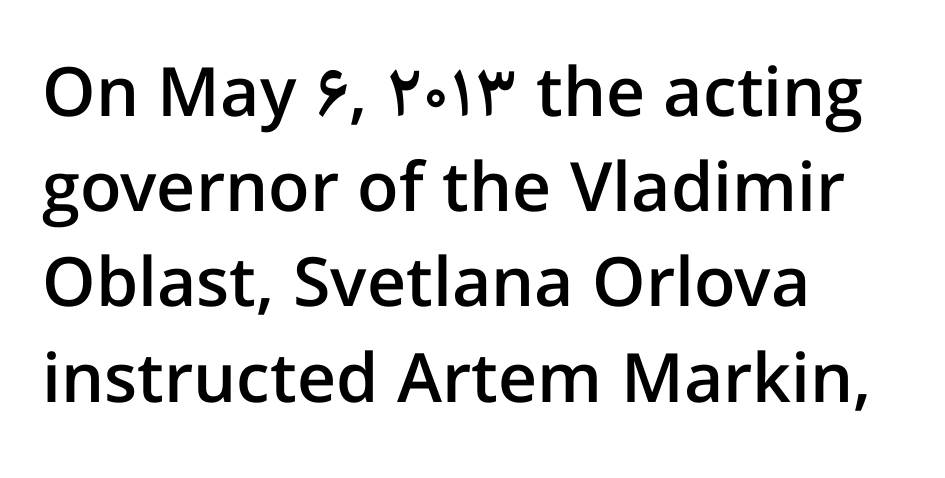
{"serif": "no", "italic": "no", "bold": "semi", "weight": "semibold", "width": "normal", "stroke_contrast": "low", "x_height": "medium", "monospaced": "no", "underline": "no", "align": "left", "line_spacing": "normal", "line_spacing_ratio": 1.4, "letter_spacing": "normal", "letter_spacing_em": 0.0, "glyph_px": 68}
